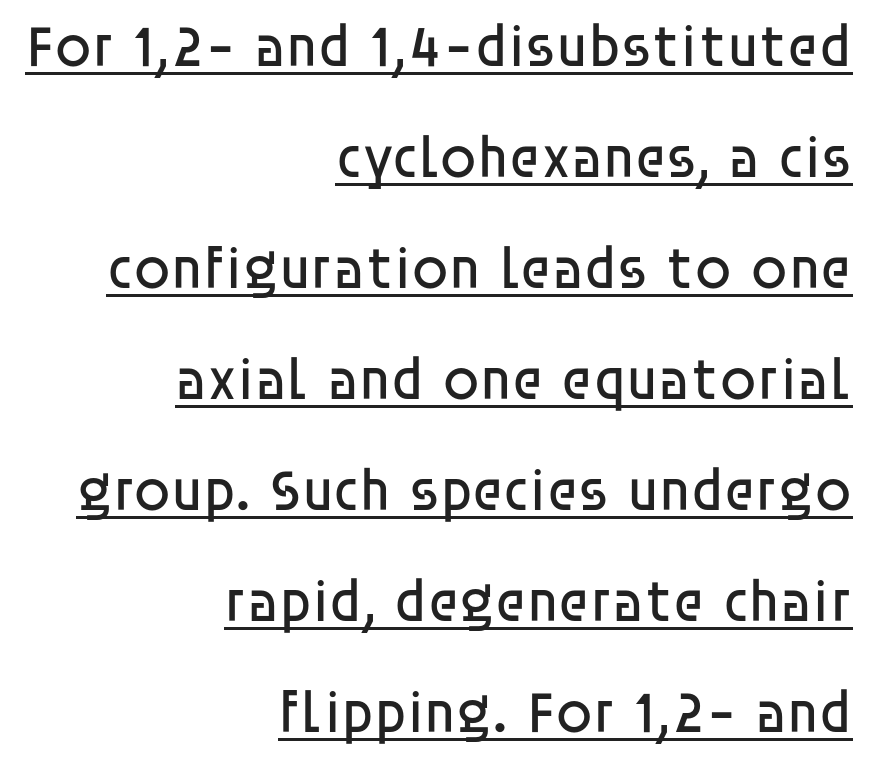
The passage shown has conventional tracking throughout. Nothing sits at the stroke ends, so this counts as sans-serif. The letters look calm and open, with moderate or lighter stems. A typesetter would mark this as roman, not italic.
